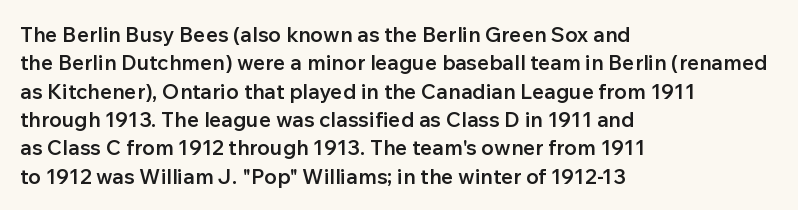
The image shows 21 px text type, upright; set left-aligned, normal line spacing (1.35x), normal letter spacing, not underlined.
